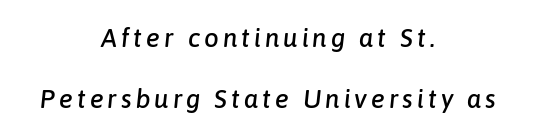
The image shows 26 px text type, italic (leaning right); set centered, loose line spacing (2.34x), not underlined.
